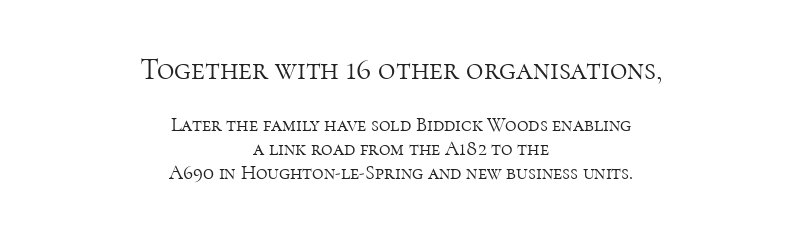
{"serif": "yes", "italic": "no", "bold": "no", "weight": "light", "width": "normal", "stroke_contrast": "high", "x_height": "medium", "monospaced": "no", "underline": "no", "align": "center", "line_spacing_ratio": 1.22, "letter_spacing": "normal", "letter_spacing_em": 0.0, "larger_block": "first", "size_ratio": 1.5, "glyph_px": 30}
